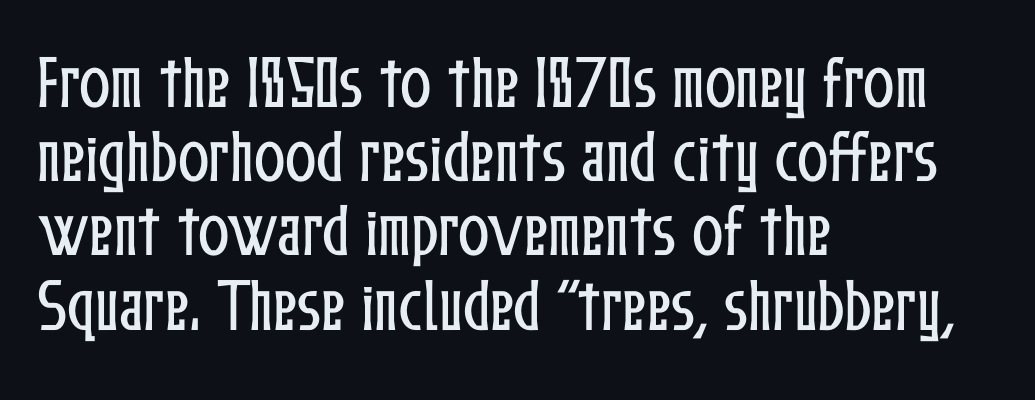
Q: Is the text italic (slanted)? A: No, it is upright.
Q: Is the text underlined? A: No.
Q: How is the paragraph aligned? A: Left-aligned.
Q: Is the spacing between letters normal or unusually wide? A: Normal.
Q: Is the spacing between lines tight, normal or loose? A: Normal.
Q: Width (condensed, normal, or wide)? A: Condensed.
Q: Stroke contrast? A: Low.
Q: x-height? A: Medium.
Q: Monospaced? A: No.
